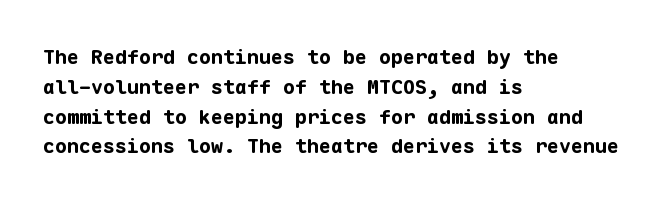
The image shows 20 px bold type, upright; set left-aligned, normal line spacing (1.49x), normal letter spacing, not underlined.
